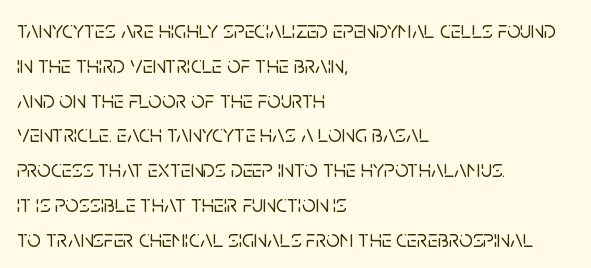
The image shows 24 px text type, upright; set left-aligned, normal line spacing (1.45x), normal letter spacing, not underlined.
